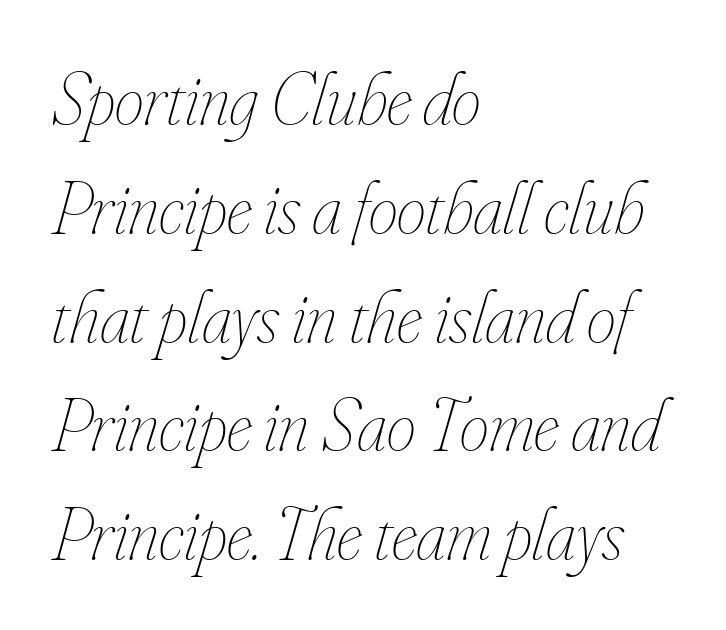
Q: Is the text bold? A: No.
Q: Is the text italic (slanted)? A: Yes, it leans right by about 16 degrees.
Q: Is the text underlined? A: No.
Q: How is the paragraph aligned? A: Left-aligned.
Q: Is the spacing between letters normal or unusually wide? A: Normal.
Q: Is the spacing between lines tight, normal or loose? A: Normal.
Q: Width (condensed, normal, or wide)? A: Condensed.
Q: Stroke contrast? A: Low.
Q: x-height? A: Small.
Q: Monospaced? A: No.
